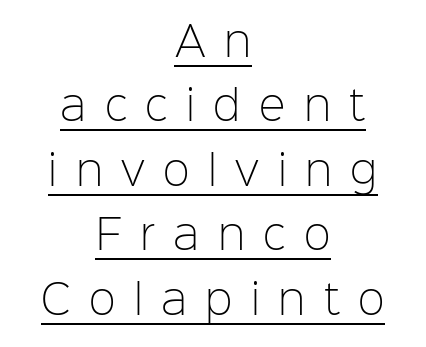
Q: Is the text bold? A: No.
Q: Is the text italic (slanted)? A: No, it is upright.
Q: Is the typeface a serif or a sans-serif typeface? A: Sans-serif.
Q: Is the text underlined? A: Yes.
Q: How is the paragraph aligned? A: Centered.
Q: Is the spacing between letters normal or unusually wide? A: Unusually wide.
Q: Is the spacing between lines tight, normal or loose? A: Normal.
Q: Width (condensed, normal, or wide)? A: Normal.
Q: Stroke contrast? A: Low.
Q: x-height? A: Medium.
Q: Monospaced? A: No.
